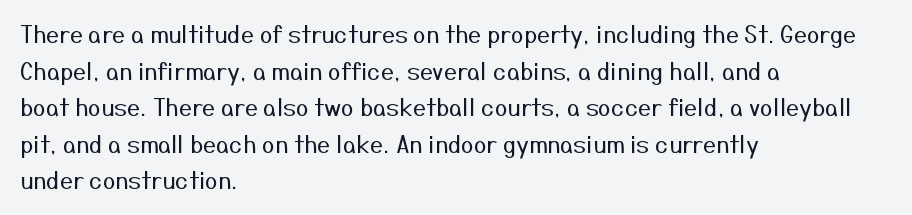
Q: Is the text bold? A: No.
Q: Is the text italic (slanted)? A: No, it is upright.
Q: Is the text underlined? A: No.
Q: How is the paragraph aligned? A: Left-aligned.
Q: Is the spacing between letters normal or unusually wide? A: Normal.
Q: Is the spacing between lines tight, normal or loose? A: Normal.
